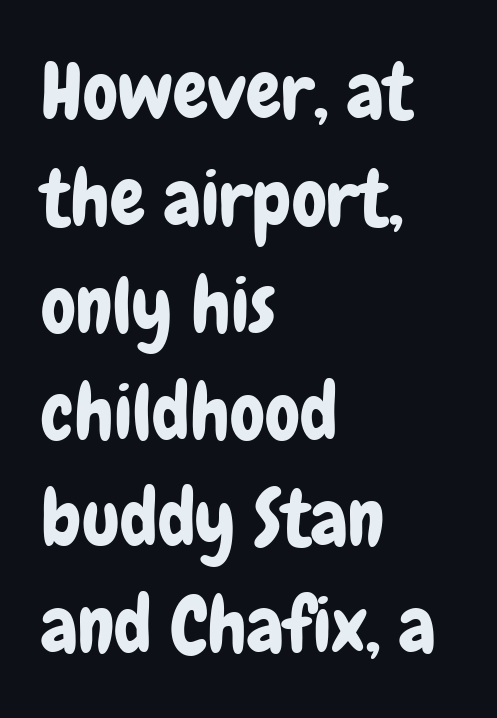
{"serif": "no", "italic": "no", "width": "condensed", "stroke_contrast": "low", "x_height": "medium", "monospaced": "no", "underline": "no", "align": "left", "line_spacing": "normal", "line_spacing_ratio": 1.37, "letter_spacing": "normal", "letter_spacing_em": 0.0, "glyph_px": 78}
